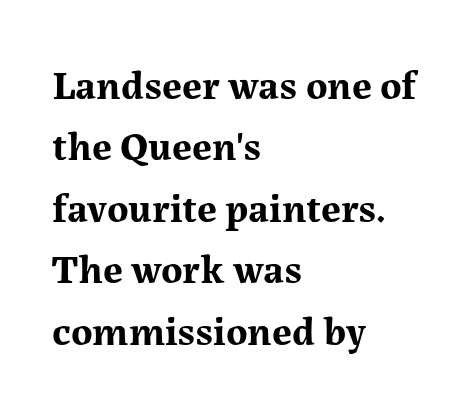
Q: Is the text bold? A: Yes.
Q: Is the text italic (slanted)? A: No, it is upright.
Q: Is the typeface a serif or a sans-serif typeface? A: Serif.
Q: Is the text underlined? A: No.
Q: How is the paragraph aligned? A: Left-aligned.
Q: Is the spacing between letters normal or unusually wide? A: Normal.
Q: Is the spacing between lines tight, normal or loose? A: Normal.
Q: Width (condensed, normal, or wide)? A: Normal.
Q: Stroke contrast? A: Medium.
Q: x-height? A: Medium.
Q: Monospaced? A: No.
